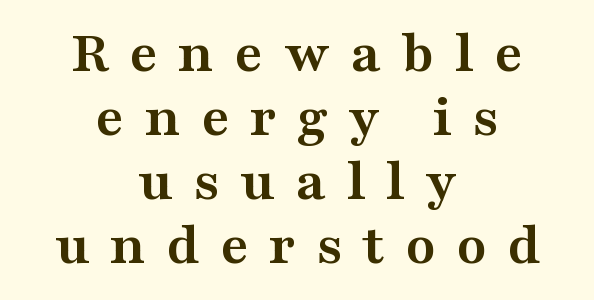
Q: Is the text bold? A: Yes.
Q: Is the text italic (slanted)? A: No, it is upright.
Q: Is the typeface a serif or a sans-serif typeface? A: Serif.
Q: Is the text underlined? A: No.
Q: How is the paragraph aligned? A: Centered.
Q: Is the spacing between letters normal or unusually wide? A: Unusually wide.
Q: Is the spacing between lines tight, normal or loose? A: Tight.
Q: Width (condensed, normal, or wide)? A: Wide.
Q: Stroke contrast? A: Medium.
Q: x-height? A: Medium.
Q: Monospaced? A: No.
